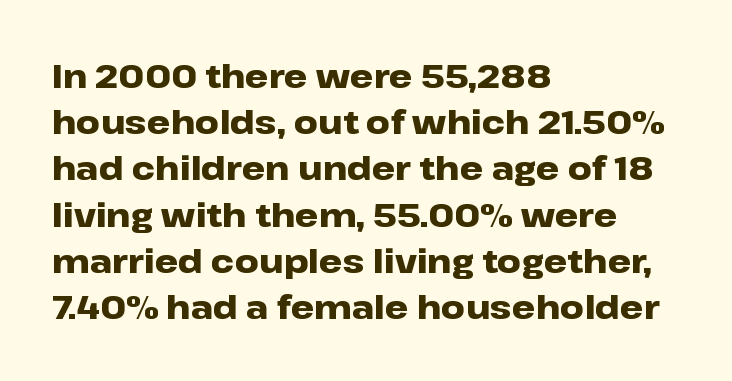
{"serif": "no", "italic": "no", "bold": "yes", "weight": "heavy", "width": "wide", "stroke_contrast": "low", "x_height": "medium", "monospaced": "no", "underline": "no", "align": "left", "line_spacing": "normal", "line_spacing_ratio": 1.4, "letter_spacing": "normal", "letter_spacing_em": 0.0, "glyph_px": 33}
